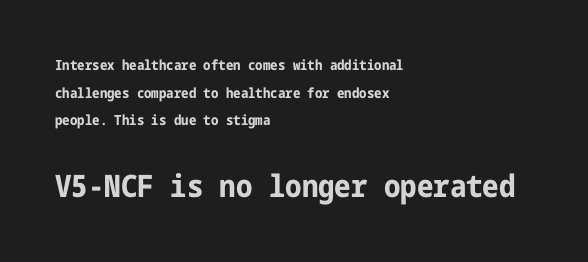
The image shows 31 px bold, condensed sans-serif type, upright; set left-aligned, loose line spacing (1.97x), normal letter spacing, not underlined; the second (bottom) block is 2.21x larger; low stroke contrast and a medium x-height.
